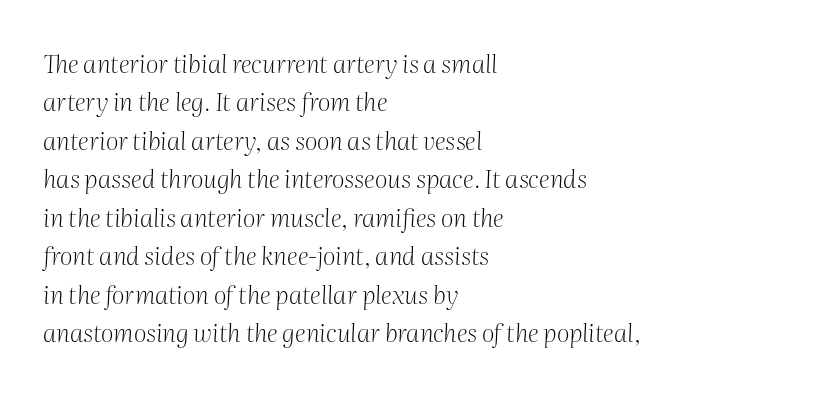
The image shows 25 px text type, italic (leaning right); set left-aligned, normal line spacing (1.54x), normal letter spacing, not underlined.
